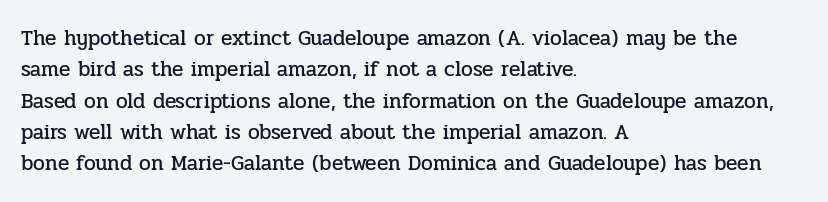
The compositor pushed each line to the left boundary. The designer left line spacing at the default. The rendering keeps characters at their native spacing. No italicization has been applied; the sample stays upright. Clear beneath every line of the passage.
